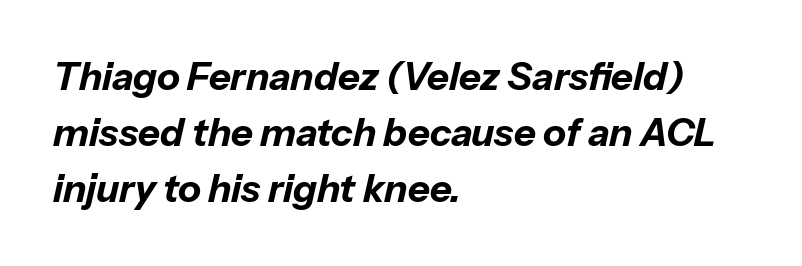
Q: Is the text bold? A: Yes.
Q: Is the text italic (slanted)? A: Yes, it leans right by about 13 degrees.
Q: Is the text underlined? A: No.
Q: How is the paragraph aligned? A: Left-aligned.
Q: Is the spacing between letters normal or unusually wide? A: Normal.
Q: Is the spacing between lines tight, normal or loose? A: Normal.
Q: Width (condensed, normal, or wide)? A: Normal.
Q: Stroke contrast? A: Low.
Q: x-height? A: Medium.
Q: Monospaced? A: No.
